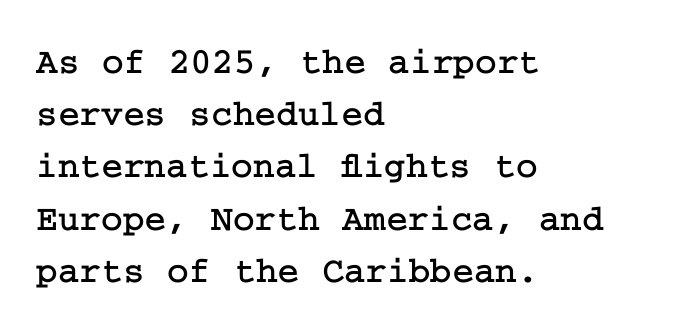
The lettering stays uniformly vertical, giving the passage a roman look. Tracking here is standard; glyphs follow each other at the usual distance. Honestly, there is no underline to notice here at all. Left-aligned paragraph, ragged on the right. The passage shown is typeset with a serif family. Regarding leading, the lines here are spaced in the standard way.
